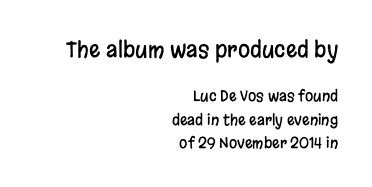
The image shows 22 px text type, upright; set right-aligned, normal line spacing (1.54x), normal letter spacing, not underlined; the first (top) block is 1.47x larger.
